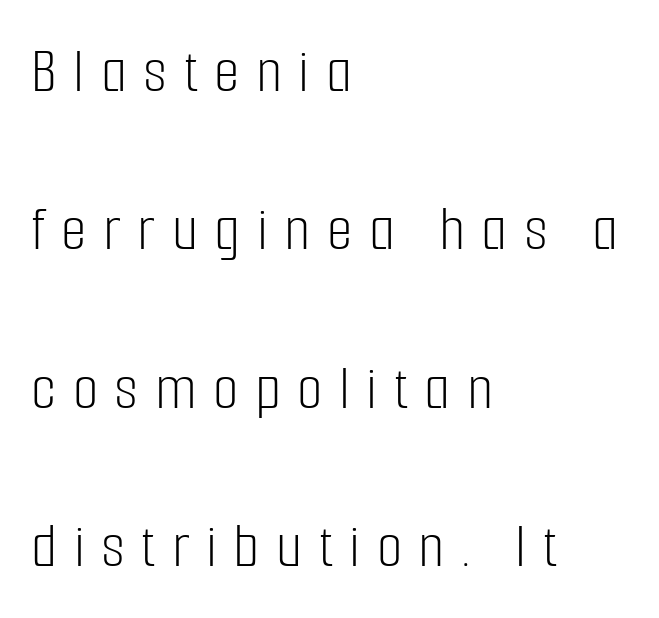
Interline gaps are noticeably wide in this sample. Counters stay open thanks to moderate or lighter strokes. Compared with typical body copy, the letter spacing here is much looser. Posture: upright roman. Here the designer chose a conventional face with non-uniform glyph widths. The passage is arranged the way most books set body copy — flush left.
